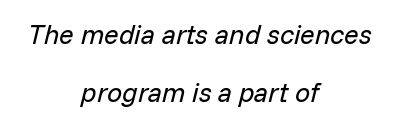
{"italic": "yes", "lean": "right", "slant_degrees": 14, "bold": "no", "underline": "no", "align": "center", "line_spacing": "loose", "line_spacing_ratio": 2.15, "letter_spacing": "normal", "letter_spacing_em": 0.0, "glyph_px": 27}
